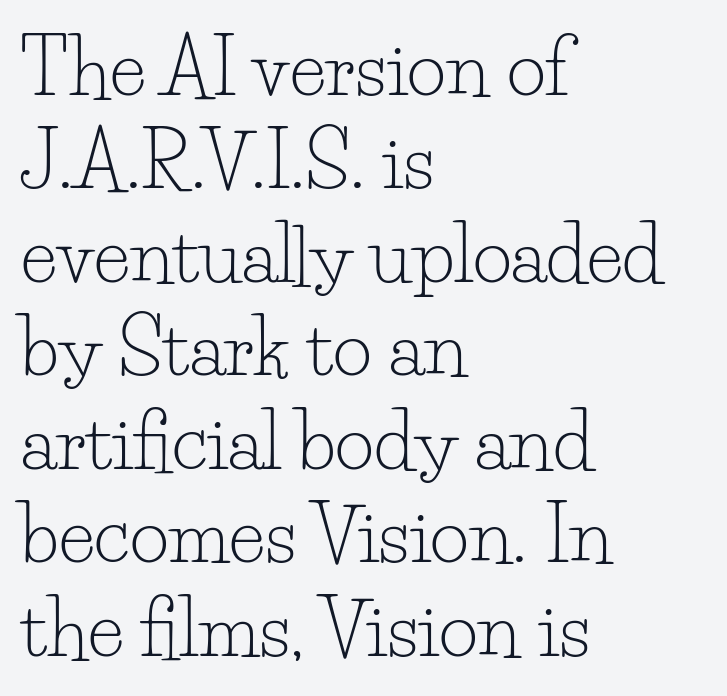
The font family rendered here belongs to the serif group. This rendering features lettering with no underline. Note the varied advance widths — an 'i' is clearly narrower than an 'm'. This sample is left-justified, so line endings fall wherever the words run out. The letterforms sit at book weight or below.
